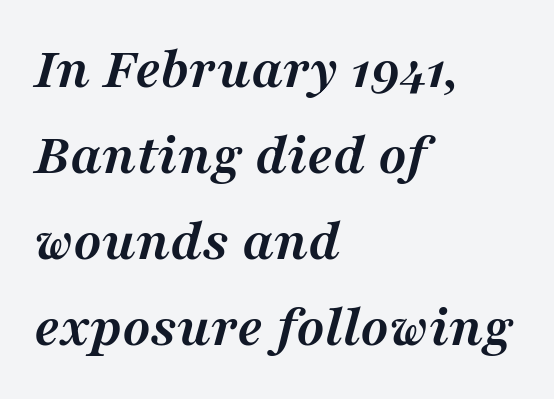
{"serif": "yes", "italic": "yes", "lean": "right", "slant_degrees": 16, "bold": "yes", "weight": "semibold", "width": "normal", "stroke_contrast": "medium", "x_height": "medium", "monospaced": "no", "underline": "no", "align": "left", "line_spacing": "normal", "line_spacing_ratio": 1.46, "letter_spacing": "normal", "letter_spacing_em": 0.0, "glyph_px": 59}
